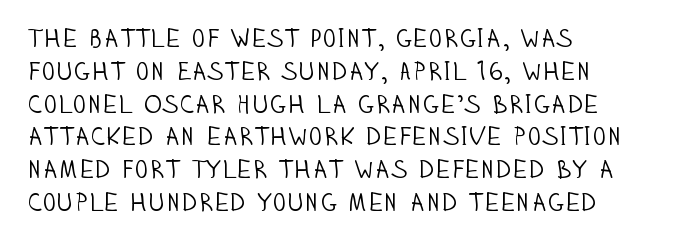
Q: Is the text bold? A: No.
Q: Is the text italic (slanted)? A: No, it is upright.
Q: Is the text underlined? A: No.
Q: How is the paragraph aligned? A: Left-aligned.
Q: Is the spacing between letters normal or unusually wide? A: Normal.
Q: Is the spacing between lines tight, normal or loose? A: Normal.
